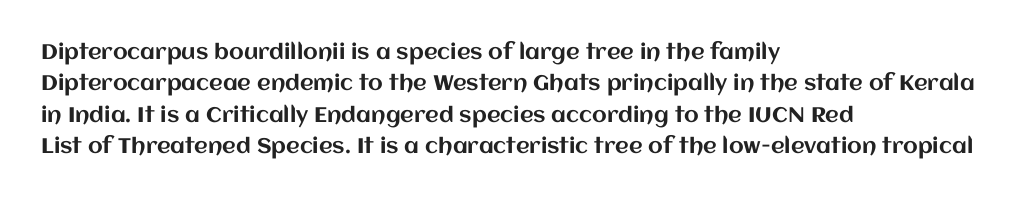
{"italic": "no", "underline": "no", "align": "left", "line_spacing": "normal", "line_spacing_ratio": 1.49, "letter_spacing": "normal", "letter_spacing_em": 0.0, "glyph_px": 21}
